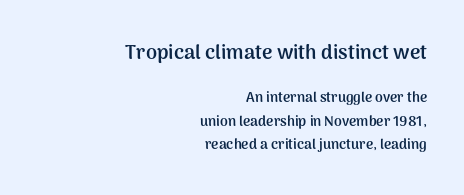
{"italic": "no", "bold": "yes", "underline": "no", "align": "right", "line_spacing": "normal", "line_spacing_ratio": 1.67, "letter_spacing": "normal", "letter_spacing_em": 0.0, "larger_block": "first", "size_ratio": 1.43, "glyph_px": 20}
